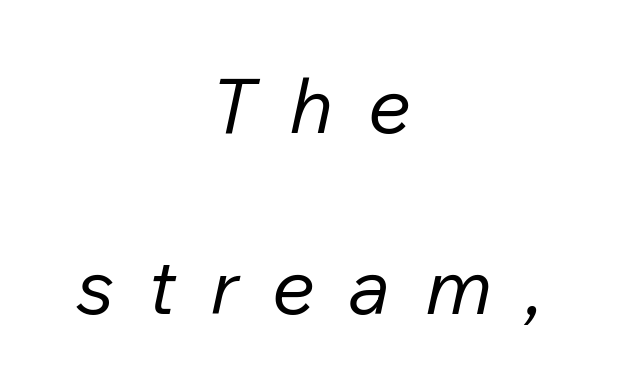
Counters stay open thanks to moderate or lighter strokes. Alignment: centered. You could not count columns in this text — the font is proportionally spaced. Honestly, the letter spacing is so wide it's the main thing you notice. Line spacing here is loose. This sample uses an oblique cut, with every glyph tilted off the vertical.
